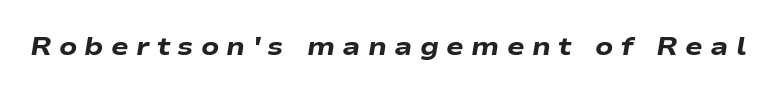
{"italic": "yes", "lean": "right", "slant_degrees": 9, "bold": "yes", "underline": "no", "letter_spacing": "wide", "letter_spacing_em": 0.28, "glyph_px": 26}
